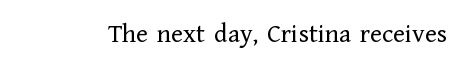
Has an underline been added? It has not. The type is set solid horizontally, with unmodified tracking. The characters are drawn with everyday or finer stroke widths. Every character sits straight up, as roman type does.
